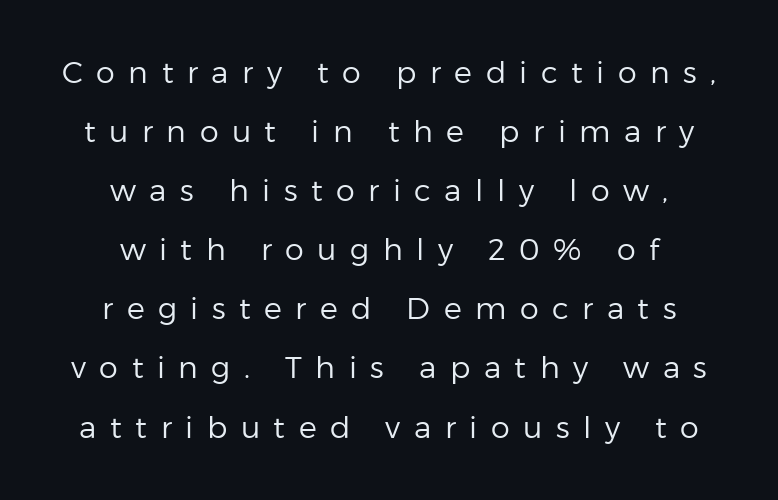
The image shows 30 px regular-weight sans-serif type, upright; set centered, loose line spacing (1.97x), unusually wide letter spacing (+0.45 em), not underlined; low stroke contrast and a medium x-height.
